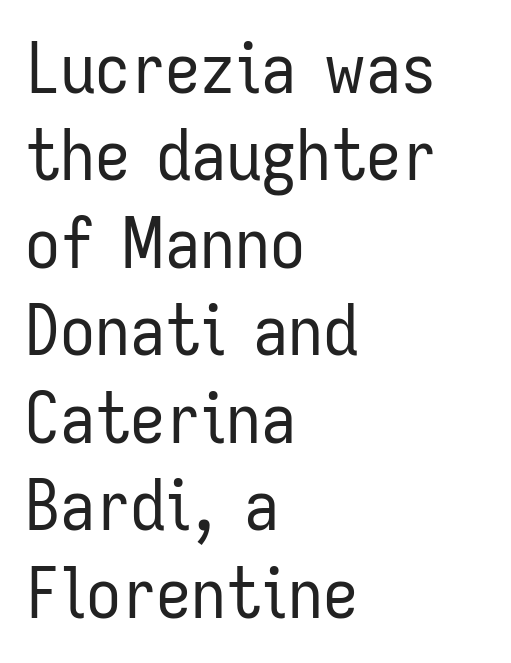
The horizontal fit of the characters is conventional and even. Casual observation: everything's shoved over to the left. Grotesque or geometric, the face here clearly has no serifs. A typesetter would call this proportional, since set widths differ per character.
